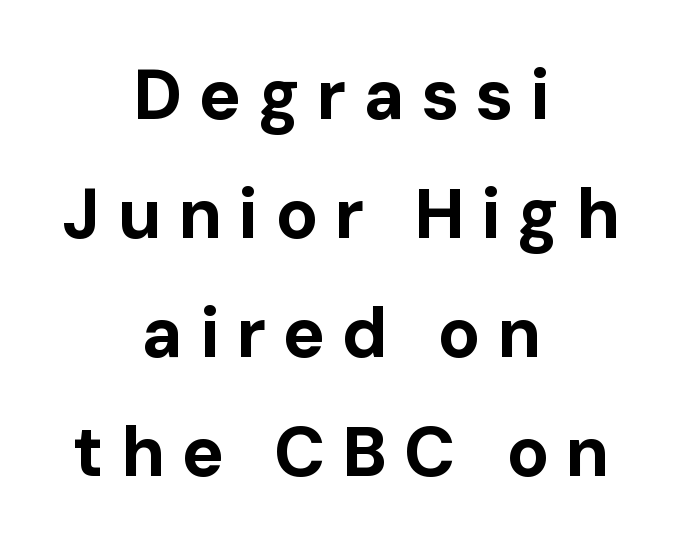
Has an underline been added? It has not. Is this a sans? Yes — the strokes have no serifs. These lines have a slow, spaced-out rhythm from letter to letter. It's the straight-up-and-down kind of type. Line spacing here is normal.
